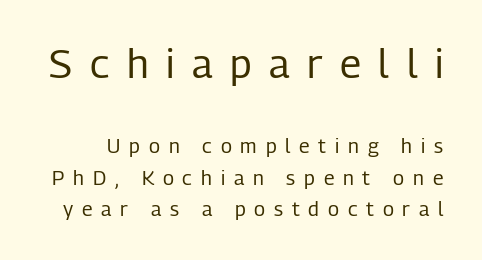
Q: Is the text bold? A: No.
Q: Is the text italic (slanted)? A: No, it is upright.
Q: Is the typeface a serif or a sans-serif typeface? A: Sans-serif.
Q: Is the text underlined? A: No.
Q: Is the spacing between letters normal or unusually wide? A: Unusually wide.
Q: Is the spacing between lines tight, normal or loose? A: Normal.
Q: Which block of text is set in a larger size, the first (top) or the second (bottom)? A: The first (top) one.
Q: Width (condensed, normal, or wide)? A: Condensed.
Q: Stroke contrast? A: Low.
Q: x-height? A: Medium.
Q: Monospaced? A: No.
